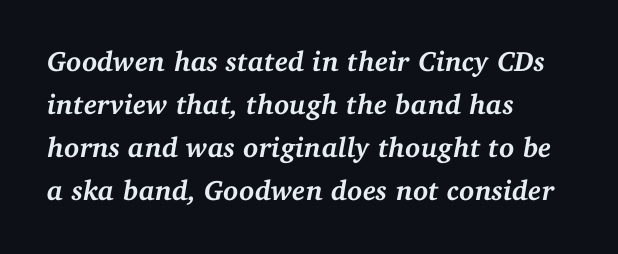
Each letter keeps its own natural width here, so spacing adapts to shape. The sample has been set heavy, in full bold. Slant detected: the letters are inclined. The leading is moderate, giving the passage an even texture.
